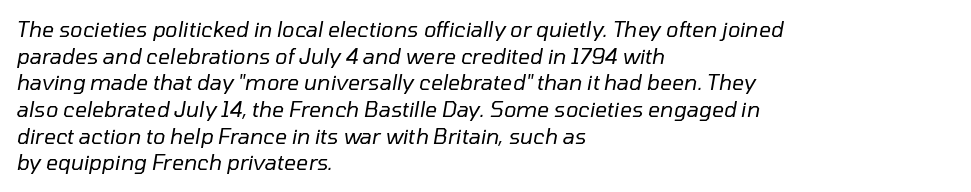
This reads as an unemphasized weight, regular at the heaviest. Characters follow at the spacing the type designer built in. These lines were composed using italics. Each row of text sits above clean, open space. Teacher's note: observe the even left margin — that is flush-left alignment. What's the leading like? Ordinary, nothing unusual.
